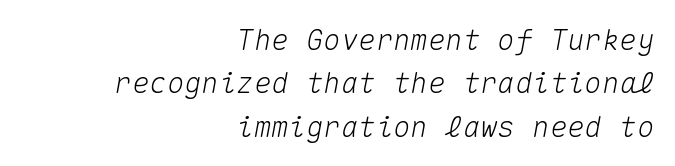
Q: Is the text italic (slanted)? A: Yes, it leans right by about 10 degrees.
Q: Is the text underlined? A: No.
Q: How is the paragraph aligned? A: Right-aligned.
Q: Is the spacing between letters normal or unusually wide? A: Normal.
Q: Is the spacing between lines tight, normal or loose? A: Normal.
Q: Width (condensed, normal, or wide)? A: Normal.
Q: Stroke contrast? A: Medium.
Q: x-height? A: Medium.
Q: Monospaced? A: Yes.
